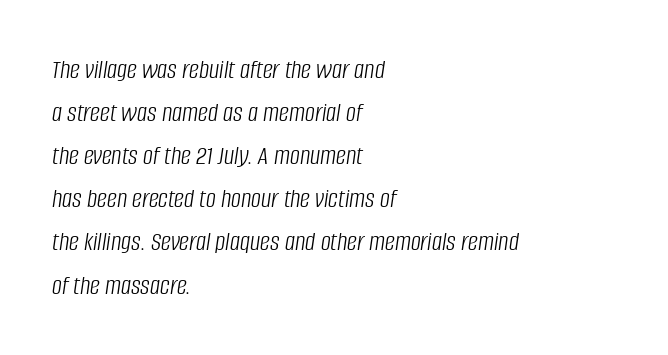
{"italic": "yes", "lean": "right", "slant_degrees": 8, "bold": "no", "weight": "light", "width": "condensed", "stroke_contrast": "low", "x_height": "large", "monospaced": "no", "underline": "no", "align": "left", "line_spacing": "normal", "line_spacing_ratio": 1.54, "letter_spacing": "normal", "letter_spacing_em": 0.0, "glyph_px": 28}
